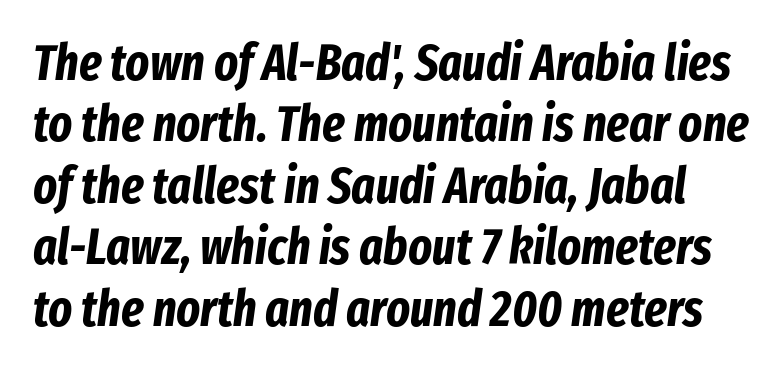
The image shows 50 px bold, condensed type, italic (leaning right); set line spacing 1.23x, normal letter spacing, not underlined; low stroke contrast and a medium x-height.
